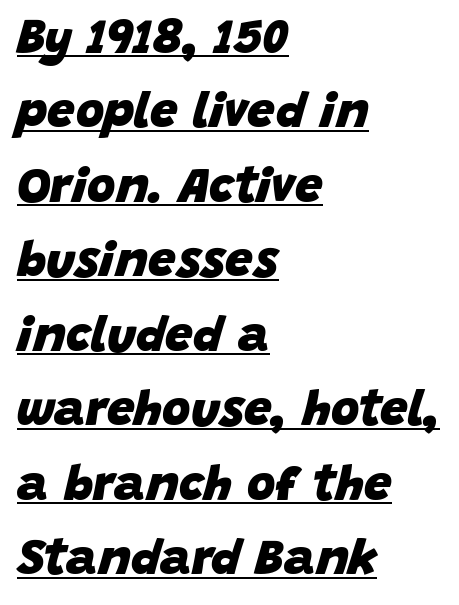
Q: Is the text bold? A: Yes.
Q: Is the text italic (slanted)? A: Yes, it leans right by about 15 degrees.
Q: Is the text underlined? A: Yes.
Q: How is the paragraph aligned? A: Left-aligned.
Q: Is the spacing between letters normal or unusually wide? A: Normal.
Q: Is the spacing between lines tight, normal or loose? A: Normal.
Q: Width (condensed, normal, or wide)? A: Normal.
Q: Stroke contrast? A: Low.
Q: x-height? A: Large.
Q: Monospaced? A: No.
